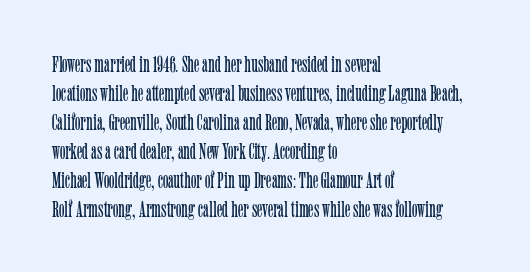
The image shows 23 px text type, upright; set left-aligned, normal line spacing (1.26x), normal letter spacing, not underlined.
